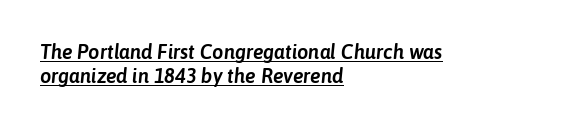
The image shows 20 px text type, italic (leaning right); set left-aligned, line spacing 1.2x, normal letter spacing, underlined.
